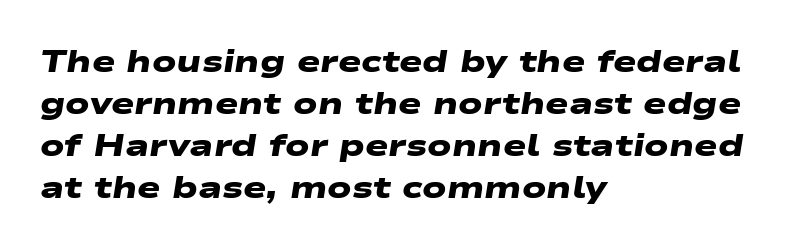
{"serif": "no", "bold": "yes", "weight": "heavy", "width": "wide", "stroke_contrast": "low", "x_height": "medium", "monospaced": "no", "underline": "no", "align": "left", "line_spacing": "normal", "line_spacing_ratio": 1.35, "letter_spacing": "normal", "letter_spacing_em": 0.0, "glyph_px": 31}
